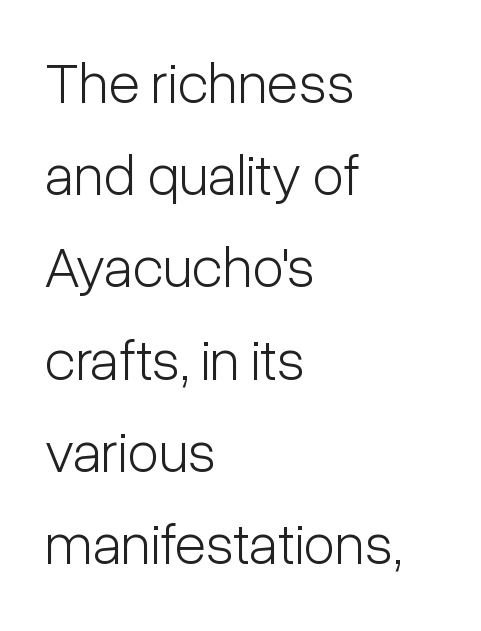
Q: Is the text bold? A: No.
Q: Is the text italic (slanted)? A: No, it is upright.
Q: Is the typeface a serif or a sans-serif typeface? A: Sans-serif.
Q: Is the text underlined? A: No.
Q: How is the paragraph aligned? A: Left-aligned.
Q: Is the spacing between letters normal or unusually wide? A: Normal.
Q: Is the spacing between lines tight, normal or loose? A: Normal.
Q: Width (condensed, normal, or wide)? A: Condensed.
Q: Stroke contrast? A: Low.
Q: x-height? A: Medium.
Q: Monospaced? A: No.
